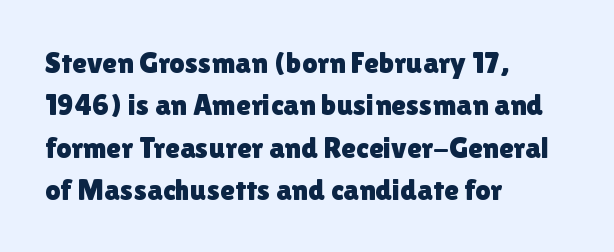
The image shows 30 px sans-serif type, upright; set left-aligned, normal line spacing (1.41x), normal letter spacing, not underlined; a medium x-height.
